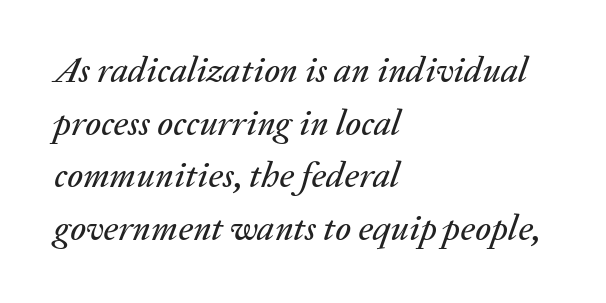
{"italic": "yes", "lean": "right", "slant_degrees": 20, "width": "normal", "stroke_contrast": "medium", "x_height": "medium", "monospaced": "no", "underline": "no", "align": "left", "line_spacing": "normal", "line_spacing_ratio": 1.46, "letter_spacing": "normal", "letter_spacing_em": 0.0, "glyph_px": 36}
